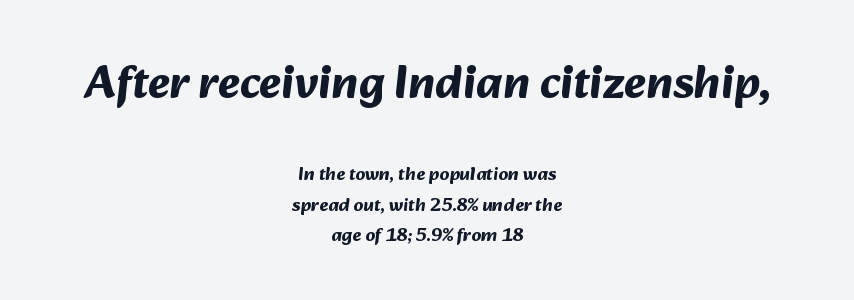
{"serif": "no", "bold": "yes", "weight": "bold", "width": "normal", "stroke_contrast": "medium", "x_height": "medium", "monospaced": "no", "underline": "no", "align": "center", "line_spacing": "normal", "line_spacing_ratio": 1.61, "letter_spacing": "normal", "letter_spacing_em": 0.0, "larger_block": "first", "size_ratio": 2.47, "glyph_px": 47}
